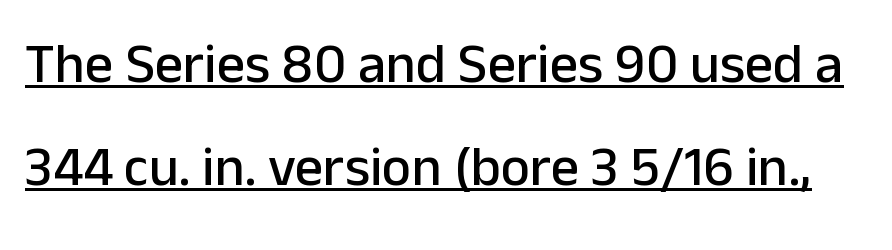
The image shows 56 px sans-serif type, upright; set line spacing 1.84x, normal letter spacing, underlined; low stroke contrast and a medium x-height.
